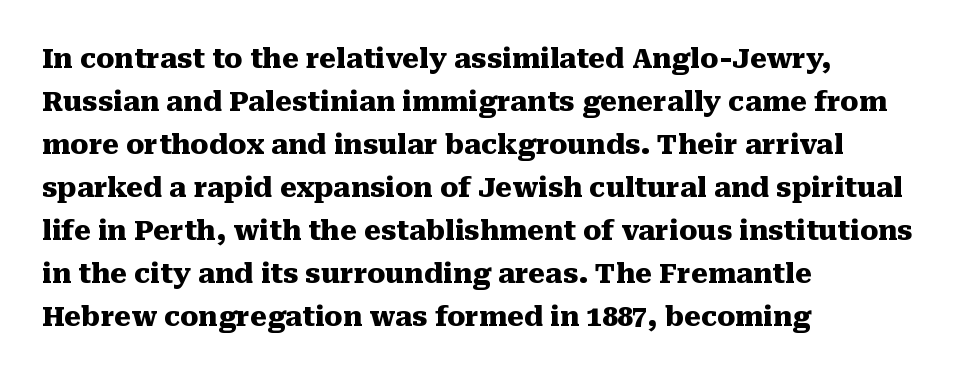
{"italic": "no", "bold": "yes", "underline": "no", "align": "left", "line_spacing": "normal", "line_spacing_ratio": 1.59, "letter_spacing": "normal", "letter_spacing_em": 0.0, "glyph_px": 27}
